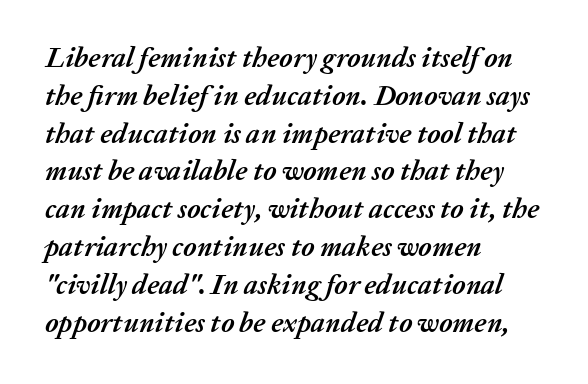
Q: Is the text bold? A: Yes.
Q: Is the text italic (slanted)? A: Yes, it leans right by about 20 degrees.
Q: Is the text underlined? A: No.
Q: How is the paragraph aligned? A: Left-aligned.
Q: Is the spacing between letters normal or unusually wide? A: Normal.
Q: Is the spacing between lines tight, normal or loose? A: Normal.
Q: Width (condensed, normal, or wide)? A: Normal.
Q: Stroke contrast? A: Medium.
Q: x-height? A: Medium.
Q: Monospaced? A: No.
